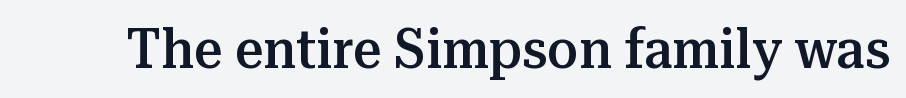
These lines are composed in type with serifs. Characters remain perfectly vertical along every line. Each word holds together tightly as a unit, with standard inter-letter gaps. Think of a printed novel: that variable character pitch is what you see here. Quick note: underline off.
